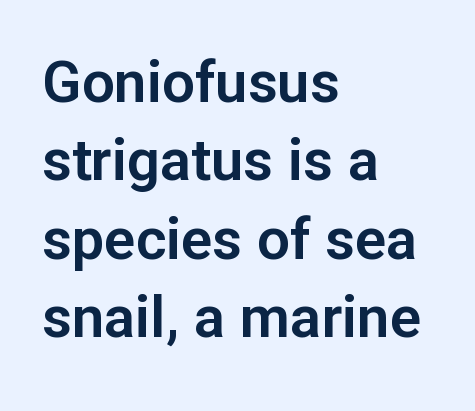
The image shows 58 px sans-serif type, upright; set left-aligned, normal line spacing (1.35x), normal letter spacing, not underlined; low stroke contrast and a medium x-height.
